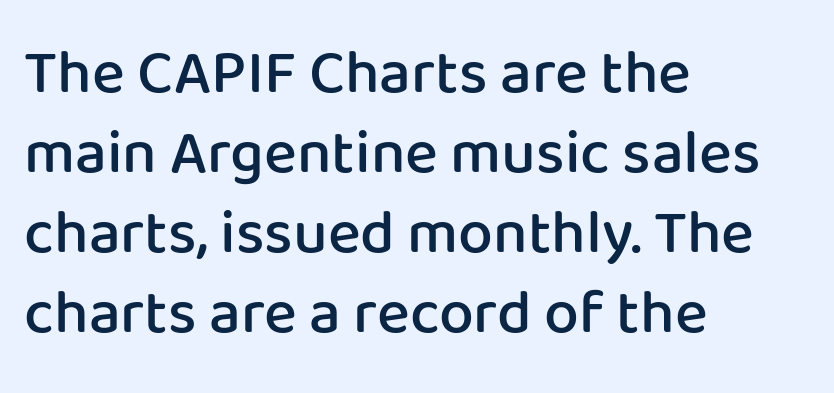
Are there feet on the stems? There aren't — it's a sans. The type is set solid horizontally, with unmodified tracking. A typesetter would call this proportional, since set widths differ per character. The compositor pushed each line to the left boundary. Rendered with straight, roman letterforms.
